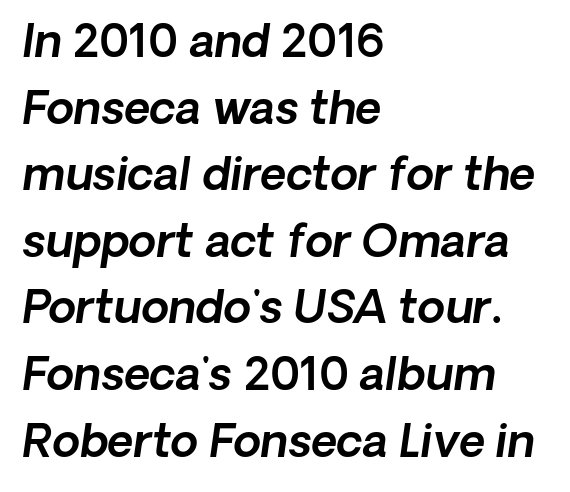
The ragged edge is on the right, which tells us the setting is flush left. Honestly, there is no underline to notice here at all. Is this a fixed-width face? No — the glyphs have proportional, varying widths. Compared with typical paragraphs, the rows here are spaced about the same. Font category for this specimen: sans-serif. Compared with typical body copy, the letter spacing here is the same.
